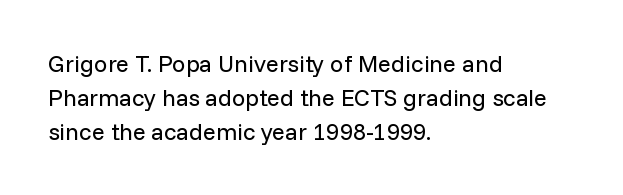
{"italic": "no", "bold": "no", "underline": "no", "align": "left", "line_spacing": "normal", "line_spacing_ratio": 1.42, "letter_spacing": "normal", "letter_spacing_em": 0.0, "glyph_px": 24}
